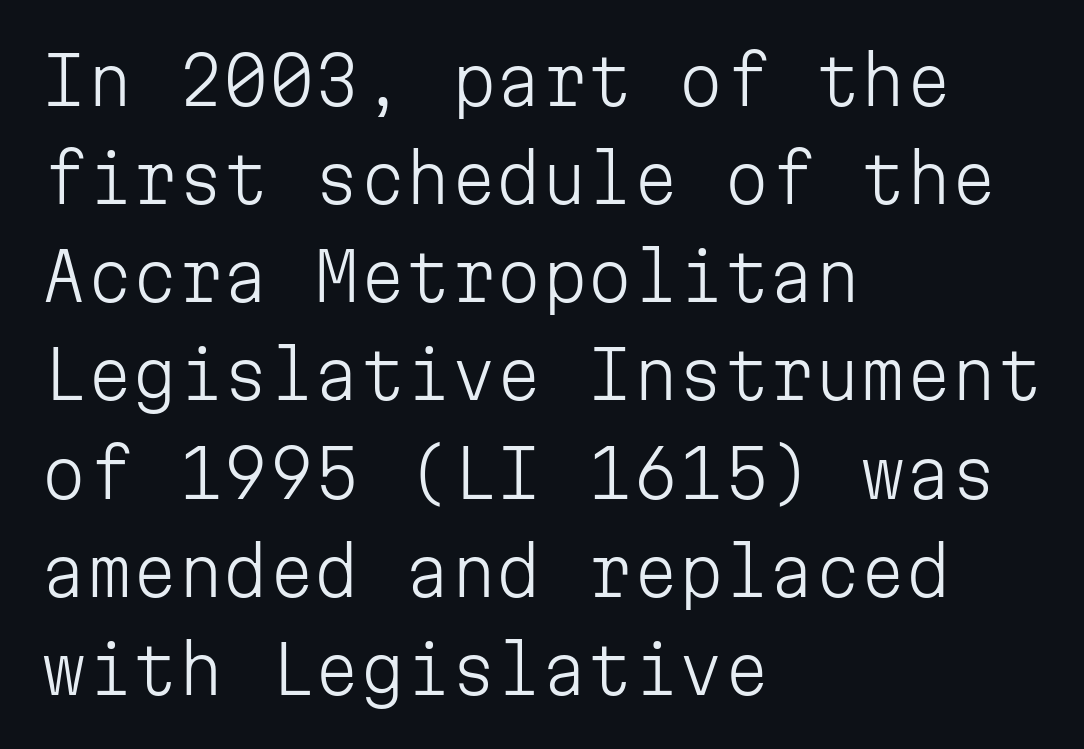
{"serif": "no", "italic": "no", "bold": "no", "weight": "light", "width": "normal", "stroke_contrast": "low", "x_height": "medium", "monospaced": "yes", "underline": "no", "align": "left", "line_spacing": "normal", "line_spacing_ratio": 1.51, "letter_spacing": "normal", "letter_spacing_em": 0.0, "glyph_px": 65}
